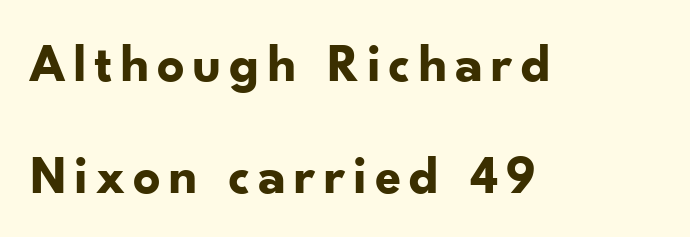
The face used here is a sans, in the tradition of grotesques and geometrics. The lines are quadded left. Does the leading feel generous? Absolutely, it's lavish. A typesetter would call this proportional, since set widths differ per character.
